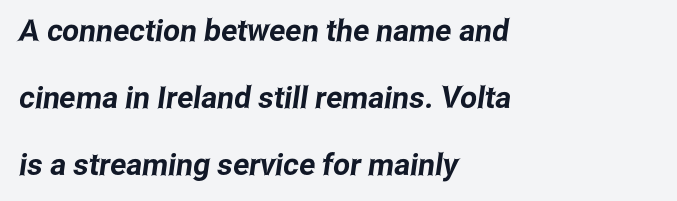
Q: Is the typeface a serif or a sans-serif typeface? A: Sans-serif.
Q: Is the text underlined? A: No.
Q: How is the paragraph aligned? A: Left-aligned.
Q: Is the spacing between letters normal or unusually wide? A: Normal.
Q: Is the spacing between lines tight, normal or loose? A: Loose.
Q: Width (condensed, normal, or wide)? A: Condensed.
Q: Stroke contrast? A: Low.
Q: x-height? A: Medium.
Q: Monospaced? A: No.
